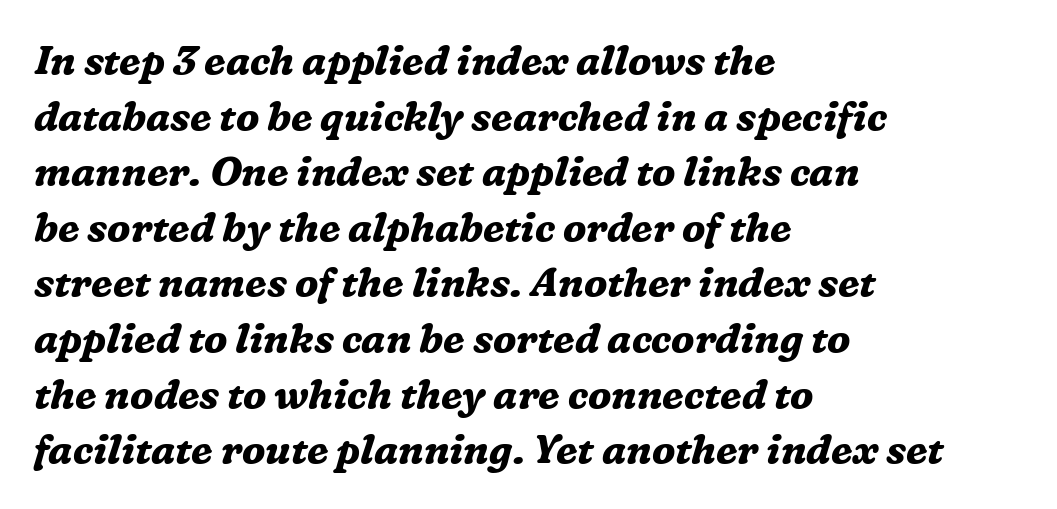
{"serif": "yes", "italic": "yes", "lean": "right", "slant_degrees": 16, "bold": "yes", "weight": "bold", "width": "normal", "stroke_contrast": "medium", "x_height": "medium", "monospaced": "no", "underline": "no", "align": "left", "line_spacing": "normal", "line_spacing_ratio": 1.39, "letter_spacing": "normal", "letter_spacing_em": 0.0, "glyph_px": 40}
